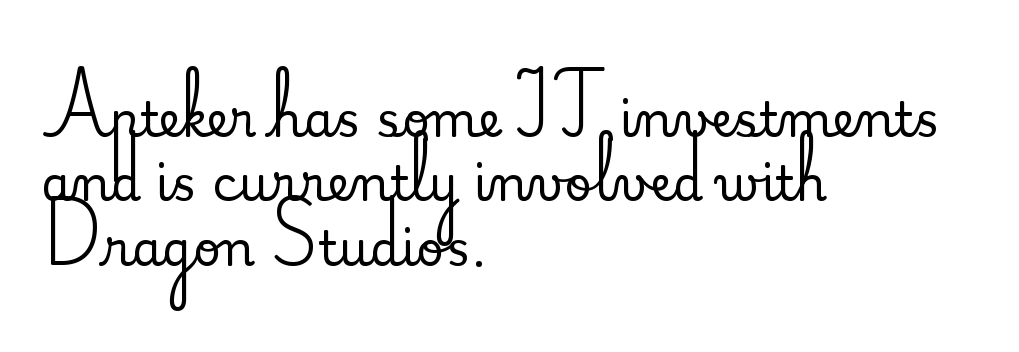
The image shows 48 px serif type, upright; set left-aligned, normal line spacing (1.34x), normal letter spacing, not underlined; medium stroke contrast and a small x-height.
